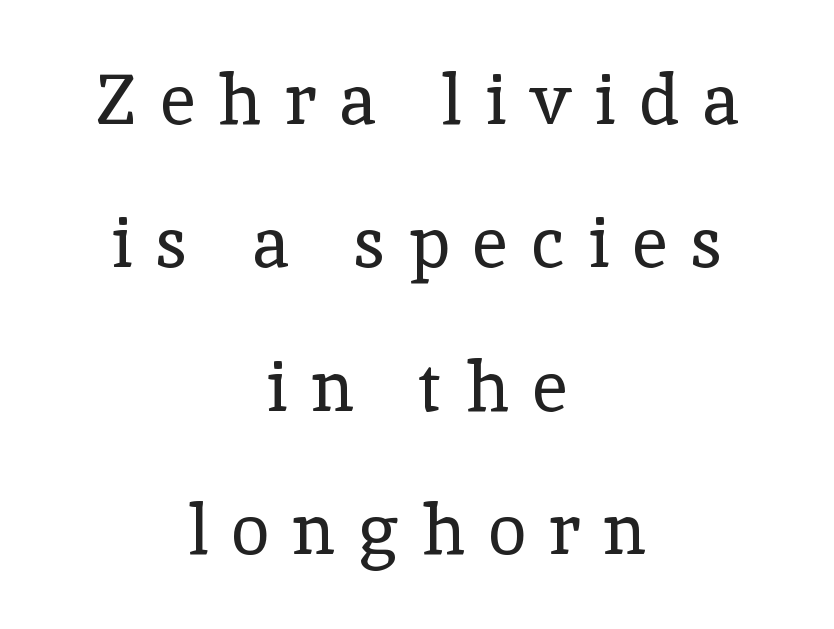
Q: Is the text bold? A: No.
Q: Is the text italic (slanted)? A: No, it is upright.
Q: Is the typeface a serif or a sans-serif typeface? A: Serif.
Q: Is the text underlined? A: No.
Q: How is the paragraph aligned? A: Centered.
Q: Is the spacing between letters normal or unusually wide? A: Unusually wide.
Q: Is the spacing between lines tight, normal or loose? A: Loose.
Q: Width (condensed, normal, or wide)? A: Normal.
Q: x-height? A: Medium.
Q: Monospaced? A: No.
